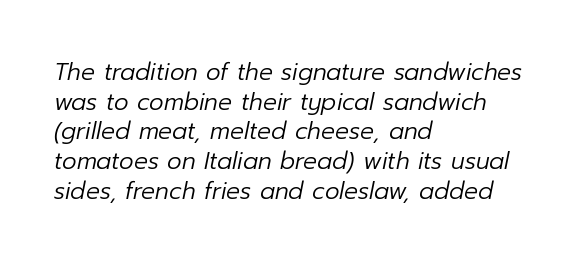
Baseline-to-baseline distance is the conventional proportion of letter height. Does the copy run flush right? No — it runs flush left. Rendered with sloped, italic letterforms. The words here are not underlined. Heft: none added — not bold.
